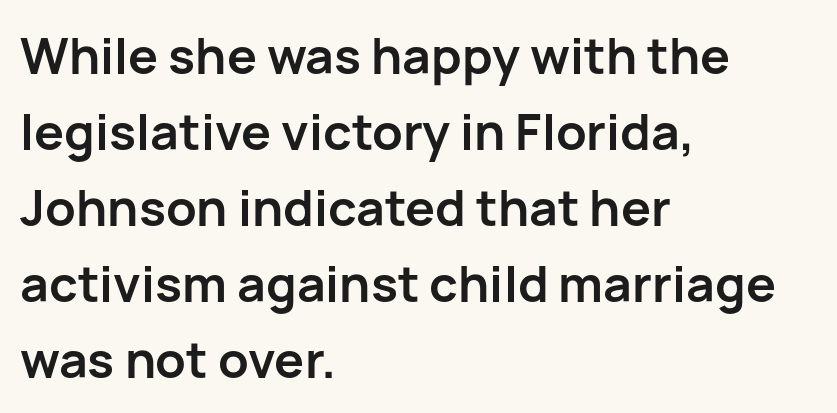
The image shows 50 px semibold sans-serif type, upright; set left-aligned, normal line spacing (1.52x), normal letter spacing, not underlined; low stroke contrast and a medium x-height.
